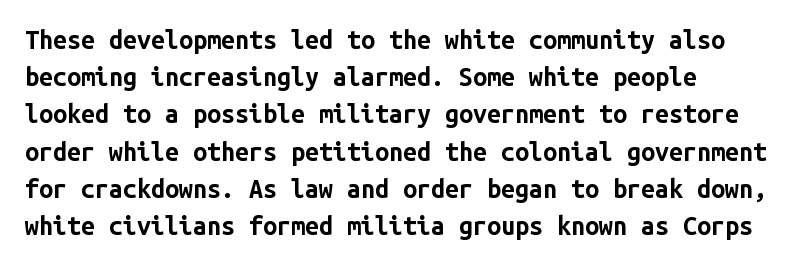
Descender tails drop into unmarked territory. These lines sit exactly where default settings would place them. The letters sit at their default tracking, neither squeezed nor spread. Typesetter's note: full bold, strokes at maximum text heaviness. The lettering holds an erect, upright posture throughout.
